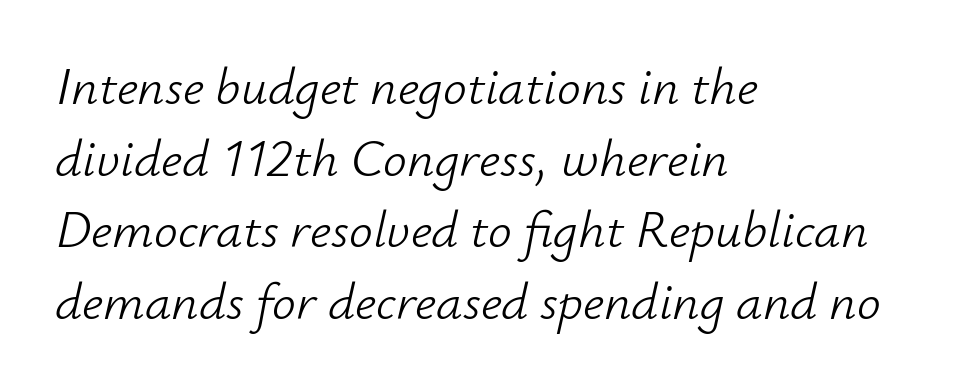
{"italic": "yes", "lean": "right", "slant_degrees": 12, "bold": "no", "weight": "light", "width": "normal", "stroke_contrast": "low", "x_height": "small", "monospaced": "no", "underline": "no", "align": "left", "line_spacing": "normal", "line_spacing_ratio": 1.35, "letter_spacing": "normal", "letter_spacing_em": 0.0, "glyph_px": 53}
